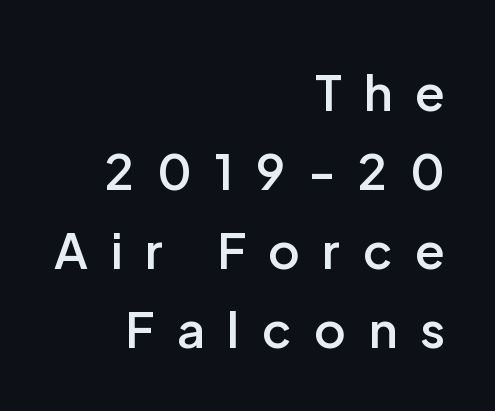
{"serif": "no", "italic": "no", "bold": "semi", "weight": "semibold", "width": "normal", "stroke_contrast": "low", "x_height": "medium", "monospaced": "no", "underline": "no", "align": "right", "line_spacing": "normal", "line_spacing_ratio": 1.61, "letter_spacing": "wide", "letter_spacing_em": 0.46, "glyph_px": 49}
